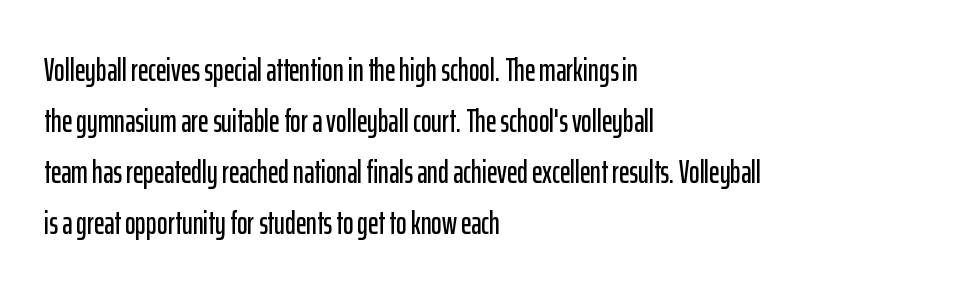
{"serif": "no", "italic": "no", "width": "condensed", "stroke_contrast": "low", "x_height": "medium", "monospaced": "no", "underline": "no", "align": "left", "line_spacing": "normal", "line_spacing_ratio": 1.59, "letter_spacing": "normal", "letter_spacing_em": 0.0, "glyph_px": 32}
